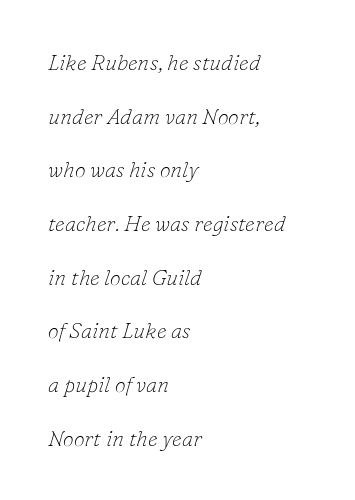
Q: Is the text bold? A: No.
Q: Is the text italic (slanted)? A: Yes, it leans right by about 16 degrees.
Q: Is the text underlined? A: No.
Q: How is the paragraph aligned? A: Left-aligned.
Q: Is the spacing between letters normal or unusually wide? A: Normal.
Q: Is the spacing between lines tight, normal or loose? A: Loose.
